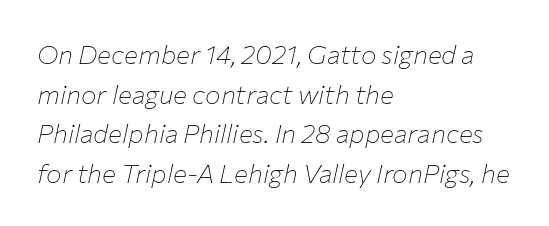
No chunkiness to these letters — they're not bold. Each new line begins a customary step beneath the previous one. These lines were composed using italics. Underline: absent. Is the block centered? No — it sits flush against the left margin. The rendering keeps characters at their native spacing.
